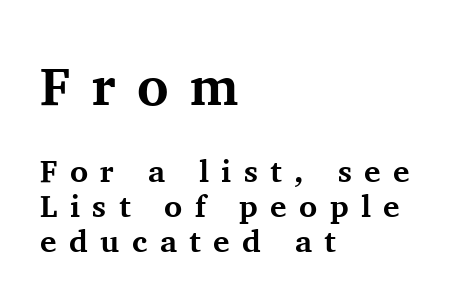
{"serif": "yes", "italic": "no", "bold": "yes", "weight": "bold", "width": "normal", "stroke_contrast": "medium", "x_height": "medium", "monospaced": "no", "underline": "no", "align": "left", "line_spacing": "tight", "line_spacing_ratio": 1.13, "letter_spacing": "wide", "letter_spacing_em": 0.4, "larger_block": "first", "size_ratio": 1.74, "glyph_px": 54}
